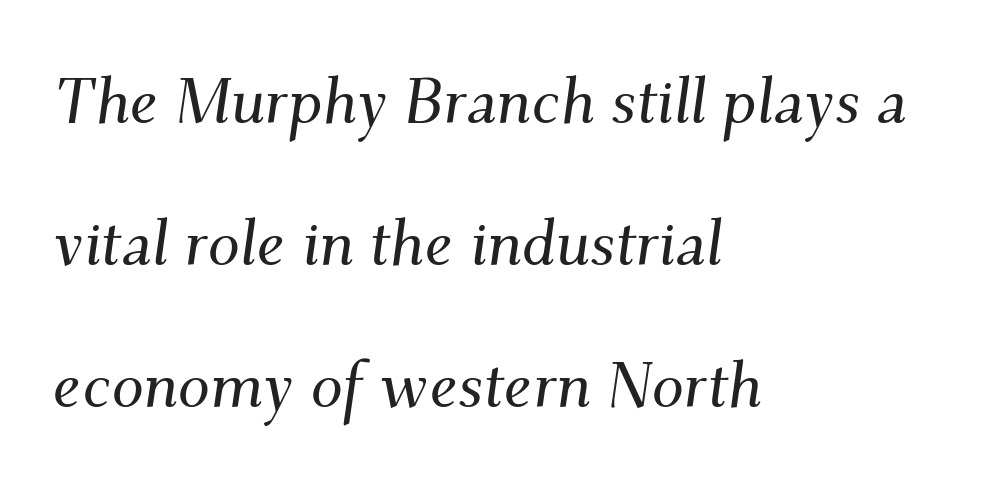
{"serif": "yes", "italic": "yes", "lean": "right", "slant_degrees": 9, "width": "normal", "stroke_contrast": "medium", "x_height": "small", "monospaced": "no", "underline": "no", "align": "left", "line_spacing": "loose", "line_spacing_ratio": 2.22, "letter_spacing": "normal", "letter_spacing_em": 0.0, "glyph_px": 64}
